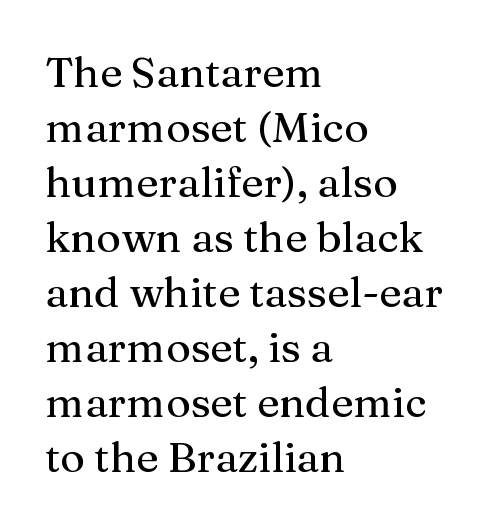
{"serif": "yes", "italic": "no", "width": "normal", "stroke_contrast": "medium", "x_height": "medium", "monospaced": "no", "underline": "no", "align": "left", "line_spacing": "normal", "line_spacing_ratio": 1.31, "letter_spacing": "normal", "letter_spacing_em": 0.0, "glyph_px": 42}
